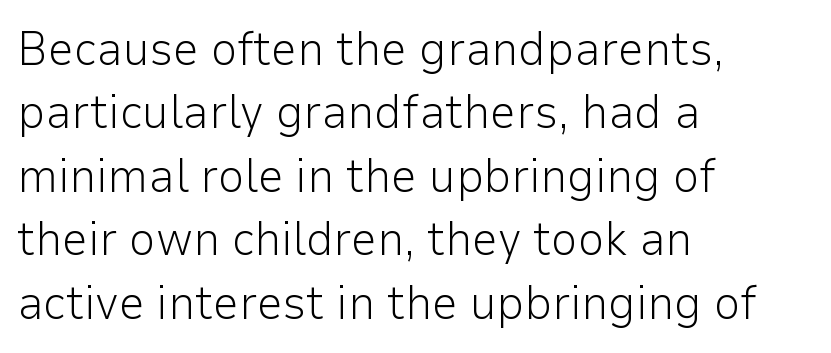
{"serif": "no", "italic": "no", "bold": "no", "weight": "light", "width": "normal", "stroke_contrast": "low", "x_height": "medium", "monospaced": "no", "underline": "no", "align": "left", "line_spacing": "normal", "line_spacing_ratio": 1.35, "letter_spacing": "normal", "letter_spacing_em": 0.0, "glyph_px": 47}
